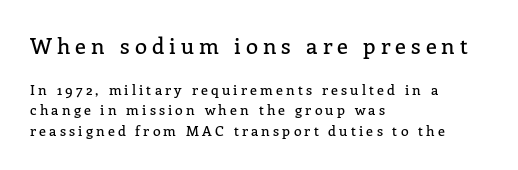
The image shows 22 px text type, upright; set left-aligned, normal line spacing (1.44x), unusually wide letter spacing (+0.23 em), not underlined; the first (top) block is 1.57x larger.
